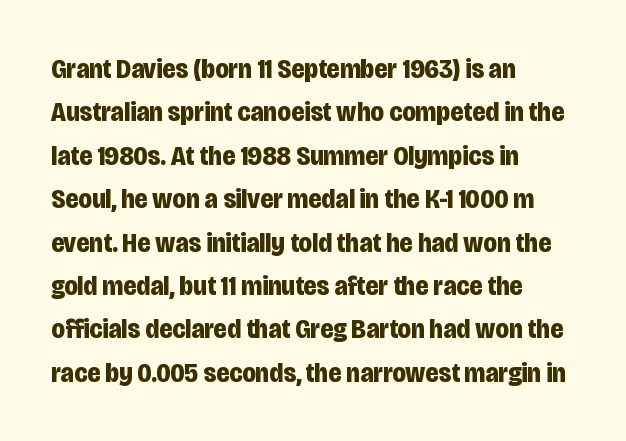
Q: Is the text bold? A: Yes.
Q: Is the text italic (slanted)? A: No, it is upright.
Q: Is the typeface a serif or a sans-serif typeface? A: Sans-serif.
Q: Is the text underlined? A: No.
Q: How is the paragraph aligned? A: Left-aligned.
Q: Is the spacing between letters normal or unusually wide? A: Normal.
Q: Is the spacing between lines tight, normal or loose? A: Normal.
Q: Width (condensed, normal, or wide)? A: Condensed.
Q: Stroke contrast? A: Low.
Q: x-height? A: Large.
Q: Monospaced? A: No.
